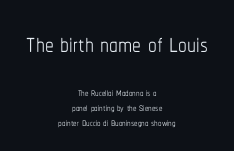
No word sits above an underline. Successive baselines arrive quickly, one right under another. Neither beginnings nor endings align; midpoints do. Designer's note — italics off, roman on. The letters sit at their default tracking, neither squeezed nor spread.
